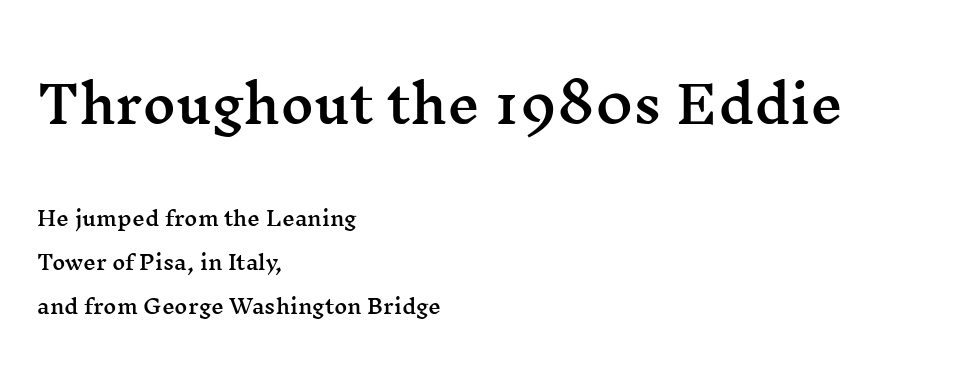
Q: Is the text italic (slanted)? A: No, it is upright.
Q: Is the typeface a serif or a sans-serif typeface? A: Serif.
Q: Is the text underlined? A: No.
Q: How is the paragraph aligned? A: Left-aligned.
Q: Is the spacing between letters normal or unusually wide? A: Normal.
Q: Is the spacing between lines tight, normal or loose? A: Loose.
Q: Which block of text is set in a larger size, the first (top) or the second (bottom)? A: The first (top) one.
Q: Width (condensed, normal, or wide)? A: Wide.
Q: Stroke contrast? A: Medium.
Q: x-height? A: Medium.
Q: Monospaced? A: No.
